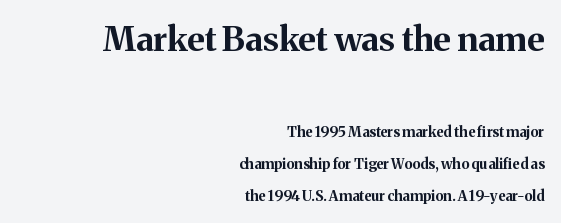
Q: Is the text bold? A: Yes.
Q: Is the text italic (slanted)? A: No, it is upright.
Q: Is the typeface a serif or a sans-serif typeface? A: Serif.
Q: Is the text underlined? A: No.
Q: How is the paragraph aligned? A: Right-aligned.
Q: Is the spacing between letters normal or unusually wide? A: Normal.
Q: Is the spacing between lines tight, normal or loose? A: Loose.
Q: Which block of text is set in a larger size, the first (top) or the second (bottom)? A: The first (top) one.
Q: Width (condensed, normal, or wide)? A: Normal.
Q: Stroke contrast? A: Medium.
Q: x-height? A: Medium.
Q: Monospaced? A: No.
